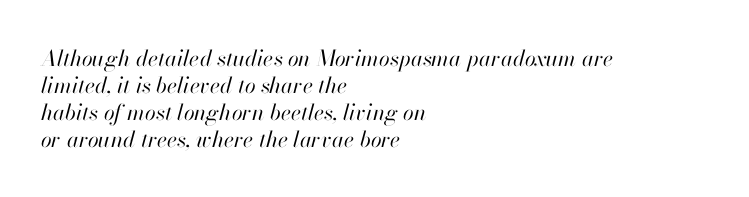
{"italic": "yes", "lean": "right", "slant_degrees": 13, "bold": "no", "underline": "no", "align": "left", "line_spacing_ratio": 1.22, "letter_spacing": "normal", "letter_spacing_em": 0.0, "glyph_px": 22}
